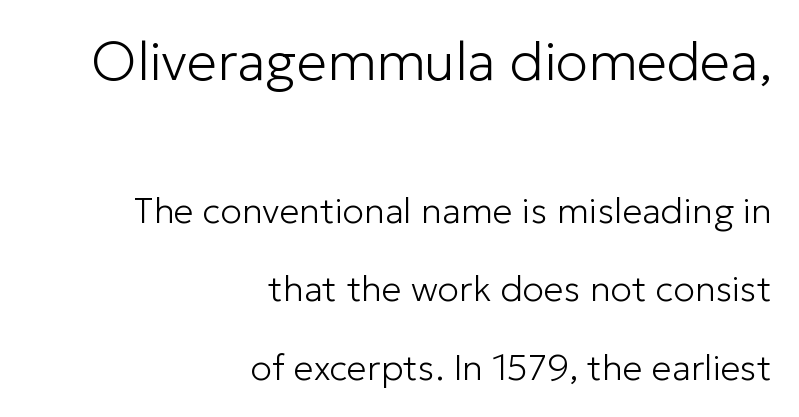
{"serif": "no", "italic": "no", "bold": "no", "weight": "light", "width": "normal", "stroke_contrast": "low", "x_height": "medium", "monospaced": "no", "underline": "no", "align": "right", "line_spacing": "loose", "line_spacing_ratio": 2.17, "letter_spacing": "normal", "letter_spacing_em": 0.0, "larger_block": "first", "size_ratio": 1.5, "glyph_px": 54}
